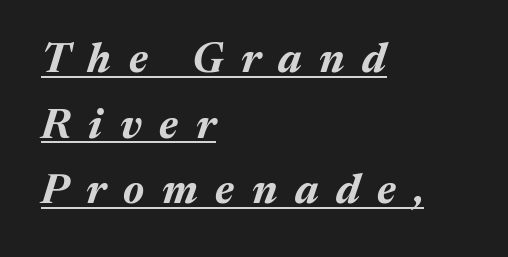
Q: Is the text bold? A: Yes.
Q: Is the text italic (slanted)? A: Yes, it leans right by about 17 degrees.
Q: Is the text underlined? A: Yes.
Q: How is the paragraph aligned? A: Left-aligned.
Q: Is the spacing between letters normal or unusually wide? A: Unusually wide.
Q: Is the spacing between lines tight, normal or loose? A: Normal.
Q: Width (condensed, normal, or wide)? A: Normal.
Q: Stroke contrast? A: Medium.
Q: x-height? A: Medium.
Q: Monospaced? A: No.
